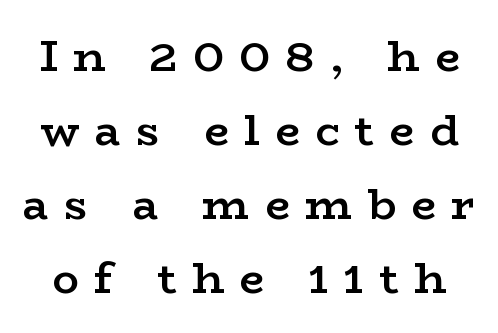
{"serif": "yes", "italic": "no", "bold": "semi", "weight": "semibold", "width": "wide", "stroke_contrast": "low", "x_height": "medium", "monospaced": "no", "underline": "no", "line_spacing": "normal", "line_spacing_ratio": 1.68, "letter_spacing": "wide", "letter_spacing_em": 0.35, "glyph_px": 44}
